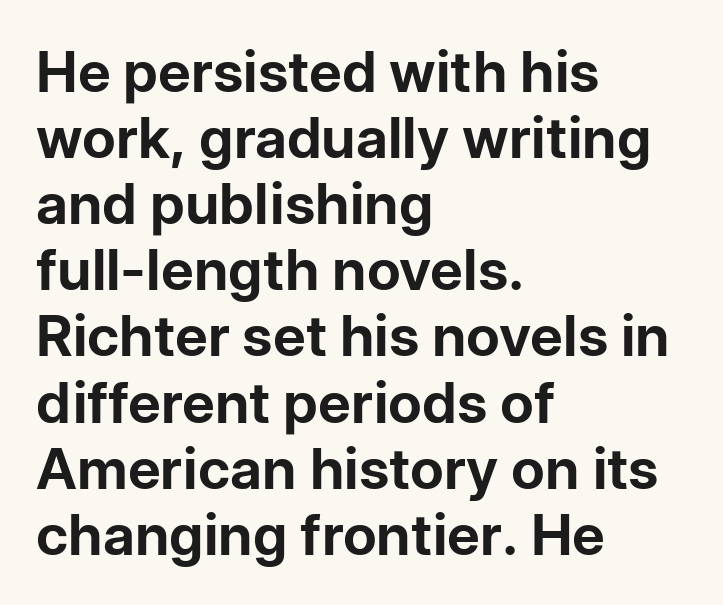
Q: Is the text bold? A: Yes.
Q: Is the text italic (slanted)? A: No, it is upright.
Q: Is the typeface a serif or a sans-serif typeface? A: Sans-serif.
Q: Is the text underlined? A: No.
Q: How is the paragraph aligned? A: Left-aligned.
Q: Is the spacing between letters normal or unusually wide? A: Normal.
Q: Width (condensed, normal, or wide)? A: Normal.
Q: Stroke contrast? A: Low.
Q: x-height? A: Medium.
Q: Monospaced? A: No.
